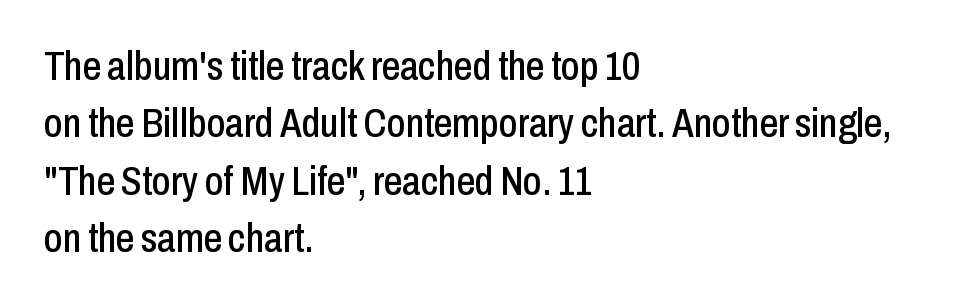
Q: Is the text italic (slanted)? A: No, it is upright.
Q: Is the typeface a serif or a sans-serif typeface? A: Sans-serif.
Q: Is the text underlined? A: No.
Q: How is the paragraph aligned? A: Left-aligned.
Q: Is the spacing between letters normal or unusually wide? A: Normal.
Q: Is the spacing between lines tight, normal or loose? A: Normal.
Q: Width (condensed, normal, or wide)? A: Condensed.
Q: Stroke contrast? A: Low.
Q: x-height? A: Medium.
Q: Monospaced? A: No.
